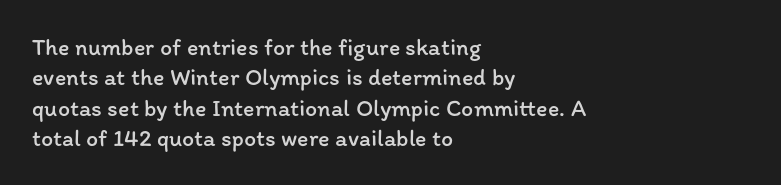
The type sits square on the baseline with zero lean. Only glyphs here, with clear space below each row. This sample is left-justified, so line endings fall wherever the words run out. Nothing unusual about the tracking: characters are spaced as the font intends. No extra ink here — the face is not bold.
